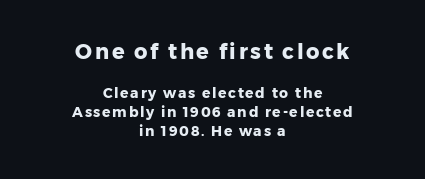
{"italic": "no", "bold": "yes", "underline": "no", "align": "center", "line_spacing": "normal", "line_spacing_ratio": 1.38, "larger_block": "first", "size_ratio": 1.5, "glyph_px": 21}
